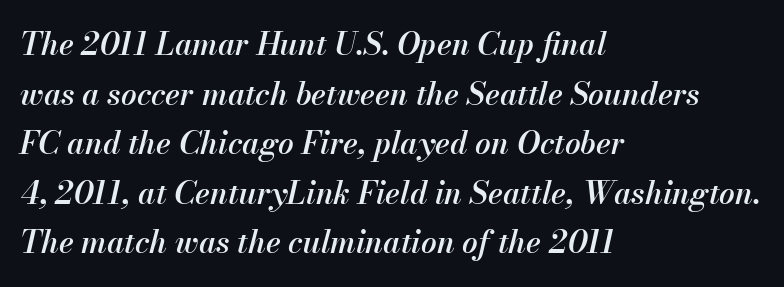
The image shows 31 px semibold type, italic (leaning right); set left-aligned, normal line spacing (1.6x), normal letter spacing, not underlined; medium stroke contrast and a small x-height.
